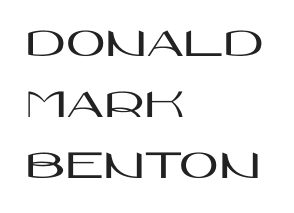
Short note: letters normally spaced. Anything drawn beneath the words? Only blank space. This sample has the flowing, uneven cadence of proportional lettering. Do the letters lean? They stand straight. How would I describe the line gaps? Plain and ordinary. A typesetter would label this face a sans.
